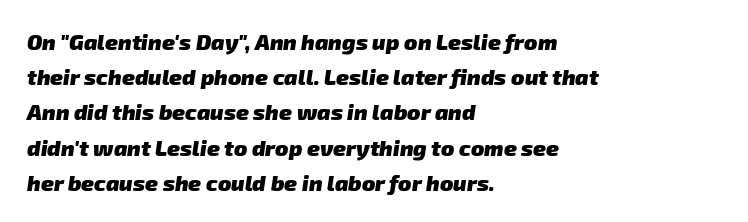
The image shows 22 px bold type; set left-aligned, normal line spacing (1.6x), normal letter spacing, not underlined.
